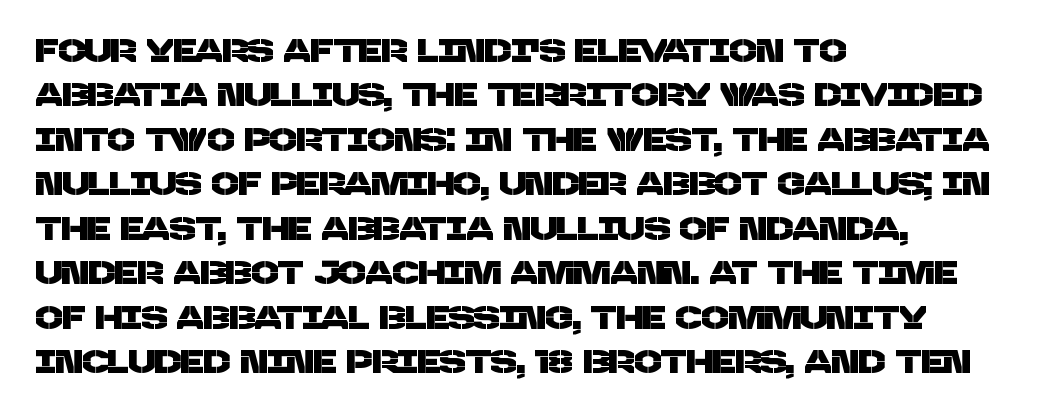
The image shows 32 px sans-serif type; set left-aligned, normal line spacing (1.39x), normal letter spacing, not underlined; low stroke contrast and a large x-height.
